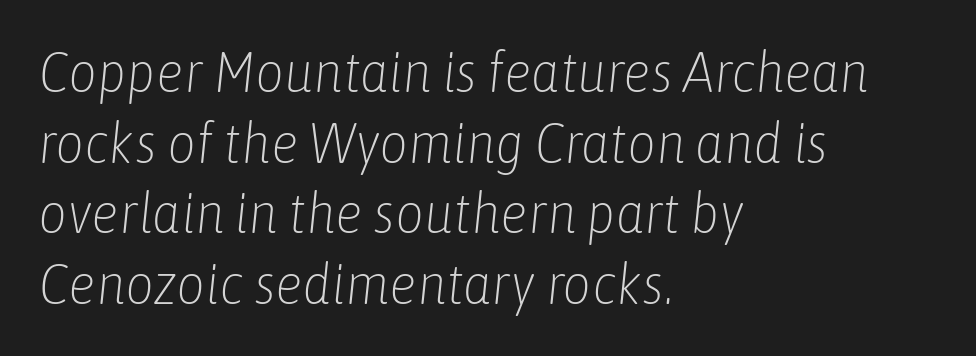
Compared with a centered layout, this one pins lines to the left instead. Stroke thickness stays within the range of a standard reading face or lighter. Honestly, there is no underline to notice here at all. Here the designer chose a conventional face with non-uniform glyph widths. Each new line begins a customary step beneath the previous one. Compared with typical body copy, the letter spacing here is the same.
